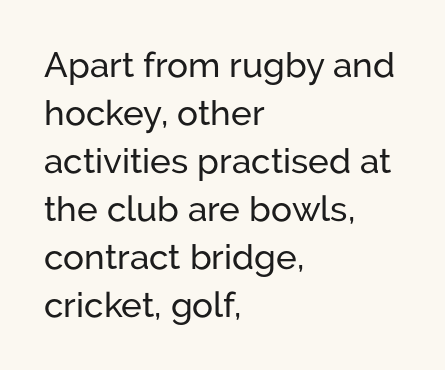
The image shows 35 px sans-serif type, upright; set left-aligned, normal line spacing (1.37x), normal letter spacing, not underlined; low stroke contrast and a medium x-height.
